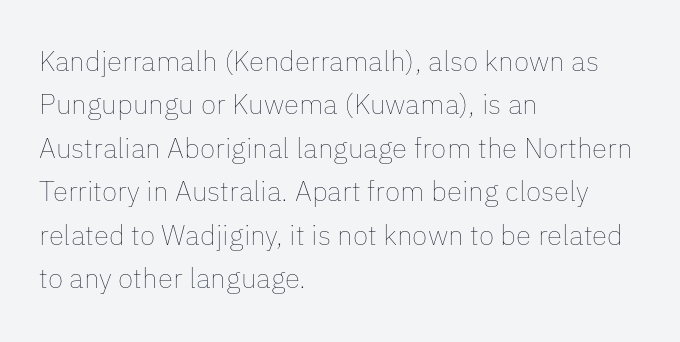
These lines are rendered in a variable-pitch font. The letters sit at their default tracking, neither squeezed nor spread. Every row of glyphs begins at an identical x-position on the left. Weight: regular or lighter. The line-height multiplier appears to be the usual default. Designer's note — italics off, roman on.
